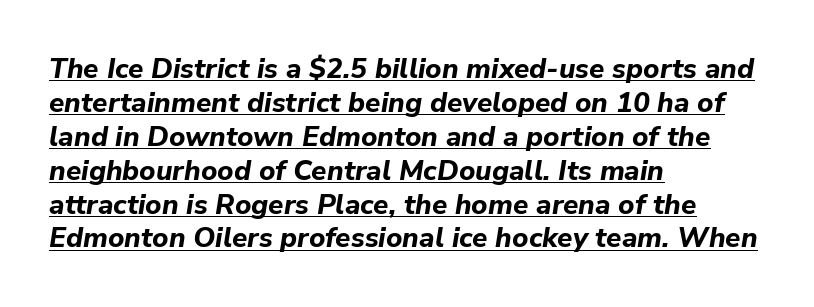
The face used here is proportionally spaced, like ordinary book or web type. The rendering uses a bold face; every stroke is thick and dark. Italic: yes, the glyphs are oblique. Default kerning and tracking; the words read as compact shapes.
